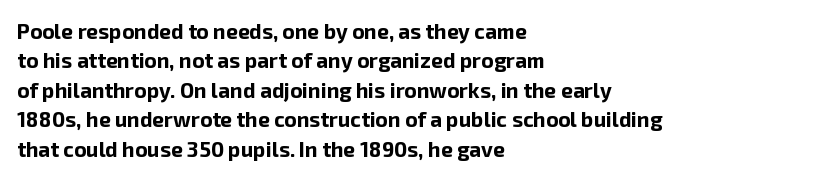
The image shows 21 px bold type, upright; set left-aligned, normal line spacing (1.4x), normal letter spacing, not underlined.
